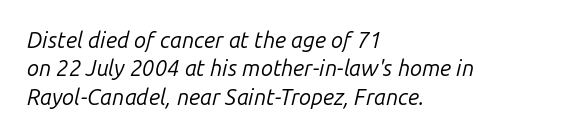
The image shows 22 px text type, italic (leaning right); set left-aligned, normal line spacing (1.29x), normal letter spacing, not underlined.
